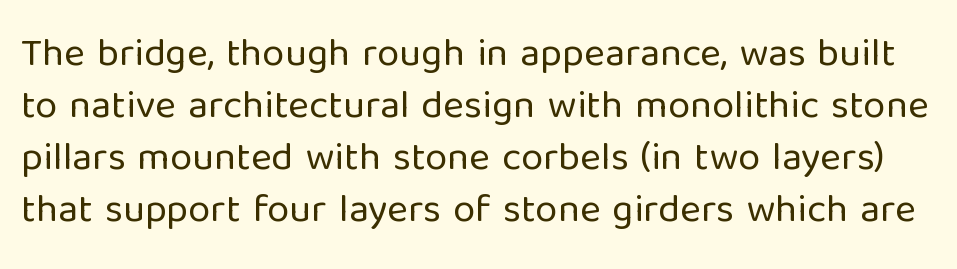
Q: Is the text bold? A: No.
Q: Is the text italic (slanted)? A: No, it is upright.
Q: Is the typeface a serif or a sans-serif typeface? A: Sans-serif.
Q: Is the text underlined? A: No.
Q: Is the spacing between letters normal or unusually wide? A: Normal.
Q: Is the spacing between lines tight, normal or loose? A: Normal.
Q: Width (condensed, normal, or wide)? A: Normal.
Q: Stroke contrast? A: Low.
Q: x-height? A: Medium.
Q: Monospaced? A: No.
